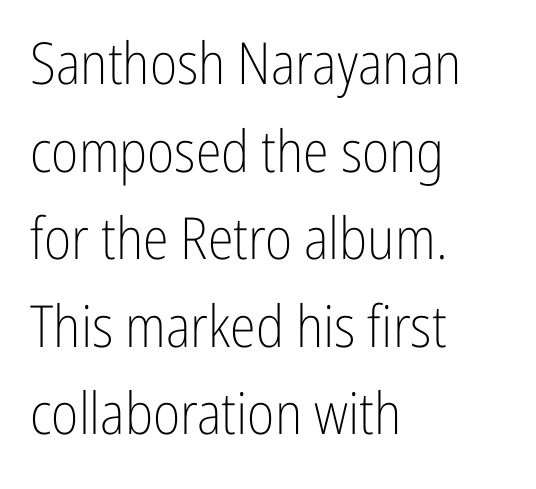
Q: Is the text bold? A: No.
Q: Is the text italic (slanted)? A: No, it is upright.
Q: Is the typeface a serif or a sans-serif typeface? A: Sans-serif.
Q: Is the text underlined? A: No.
Q: How is the paragraph aligned? A: Left-aligned.
Q: Is the spacing between letters normal or unusually wide? A: Normal.
Q: Is the spacing between lines tight, normal or loose? A: Normal.
Q: Width (condensed, normal, or wide)? A: Condensed.
Q: Stroke contrast? A: Low.
Q: x-height? A: Medium.
Q: Monospaced? A: No.
